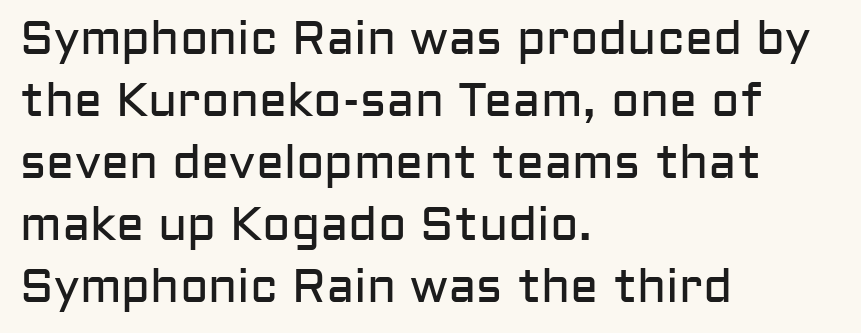
The font sits on the lighter half of the weight spectrum, regular included. The rag falls on the right side of this text block. Proportional: the letters do not fall into vertical columns. Observe the ordinary spacing: letters are neighbours, not strangers. The type sits square on the baseline with zero lean.
